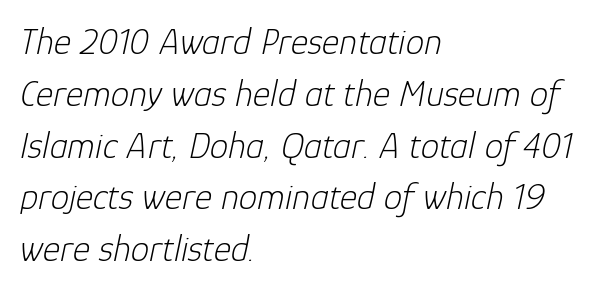
Do the characters align in a grid? No, the font is proportional. The font sits on the lighter half of the weight spectrum, regular included. Is the block centered? No — it sits flush against the left margin. The font's italic variant was chosen for this text. Letters rest on an invisible, unmarked baseline. Short note: letters normally spaced.
